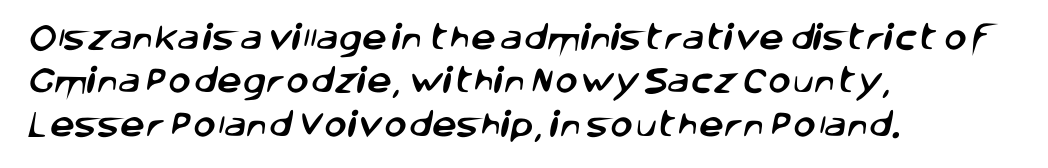
Q: Is the typeface a serif or a sans-serif typeface? A: Sans-serif.
Q: Is the text underlined? A: No.
Q: How is the paragraph aligned? A: Left-aligned.
Q: Is the spacing between letters normal or unusually wide? A: Normal.
Q: Is the spacing between lines tight, normal or loose? A: Normal.
Q: Width (condensed, normal, or wide)? A: Normal.
Q: Stroke contrast? A: Low.
Q: x-height? A: Large.
Q: Monospaced? A: No.
